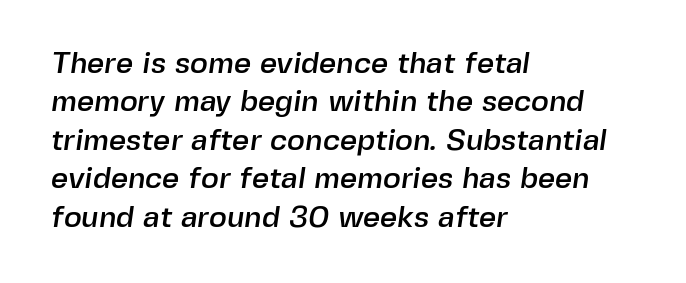
{"serif": "no", "width": "normal", "x_height": "medium", "monospaced": "no", "underline": "no", "align": "left", "line_spacing": "normal", "line_spacing_ratio": 1.28, "letter_spacing": "normal", "letter_spacing_em": 0.0, "glyph_px": 30}
